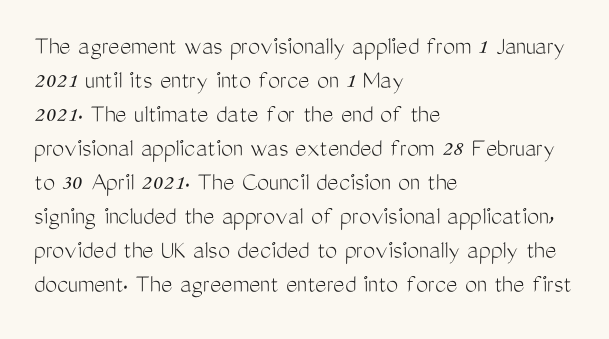
Vertically, the passage feels balanced, rows spaced as you'd expect. The strip under each line holds only bare page. Weight: in the light-to-regular range. Glyph-to-glyph distance matches everyday printed text.
